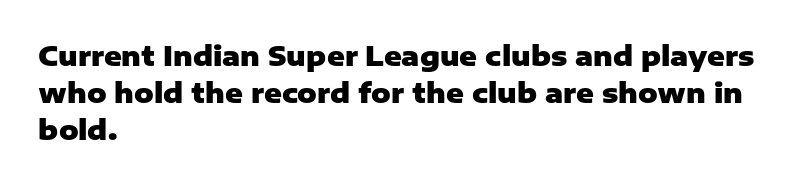
{"italic": "no", "bold": "yes", "underline": "no", "align": "left", "line_spacing": "normal", "line_spacing_ratio": 1.37, "letter_spacing": "normal", "letter_spacing_em": 0.0, "glyph_px": 27}
